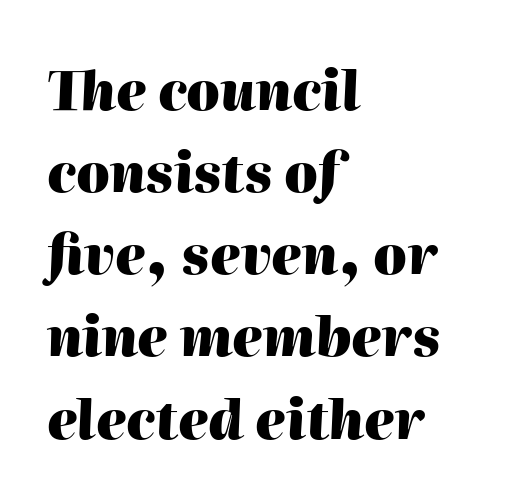
The image shows 53 px heavy type, italic (leaning right); set left-aligned, normal line spacing (1.55x), normal letter spacing, not underlined; high stroke contrast and a medium x-height.
